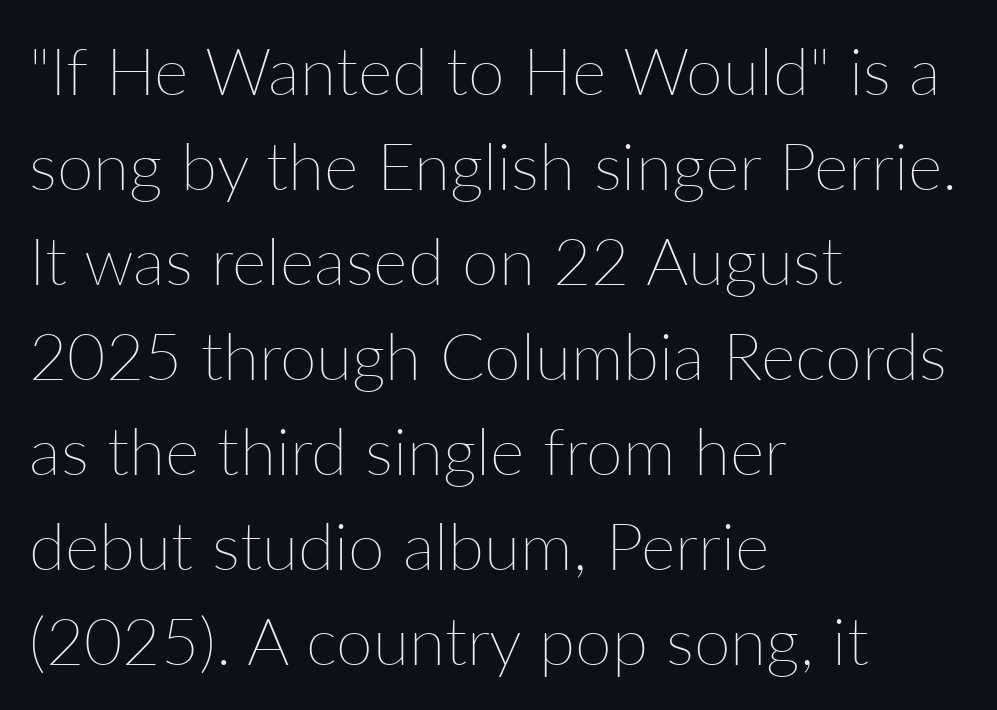
The tracking reads as untouched default to a designer's eye. Compared with a typical body face, this is equally light or lighter still. Has an underline been added? It has not. You could not count columns in this text — the font is proportionally spaced. Quick note: interline space is typical.
